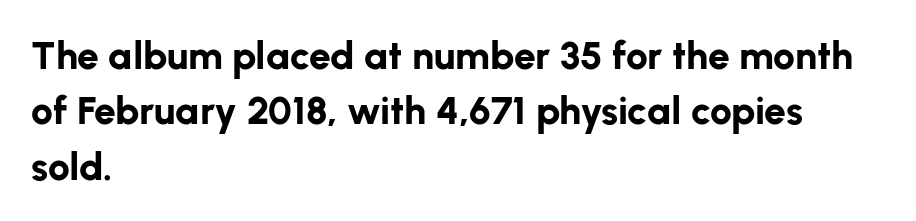
Q: Is the text bold? A: Yes.
Q: Is the text italic (slanted)? A: No, it is upright.
Q: Is the typeface a serif or a sans-serif typeface? A: Sans-serif.
Q: Is the text underlined? A: No.
Q: How is the paragraph aligned? A: Left-aligned.
Q: Is the spacing between letters normal or unusually wide? A: Normal.
Q: Is the spacing between lines tight, normal or loose? A: Normal.
Q: Width (condensed, normal, or wide)? A: Normal.
Q: Stroke contrast? A: Low.
Q: x-height? A: Medium.
Q: Monospaced? A: No.
